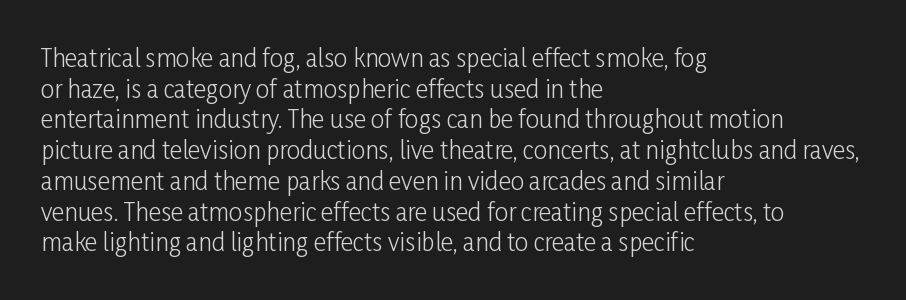
{"italic": "no", "bold": "no", "underline": "no", "align": "left", "line_spacing": "normal", "line_spacing_ratio": 1.28, "letter_spacing": "normal", "letter_spacing_em": 0.0, "glyph_px": 24}
